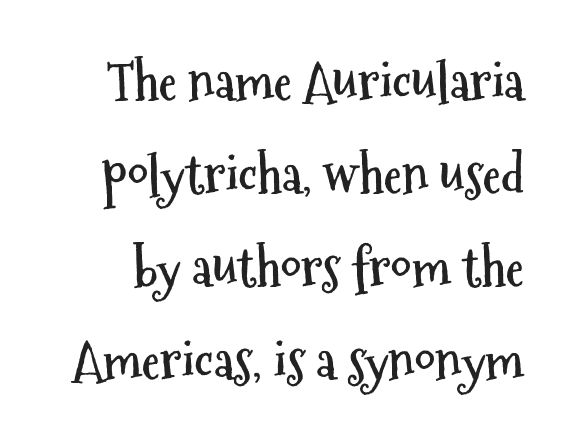
{"serif": "no", "italic": "no", "bold": "yes", "weight": "semibold", "width": "condensed", "stroke_contrast": "medium", "x_height": "medium", "monospaced": "no", "underline": "no", "line_spacing_ratio": 1.79, "letter_spacing": "normal", "letter_spacing_em": 0.0, "glyph_px": 52}
